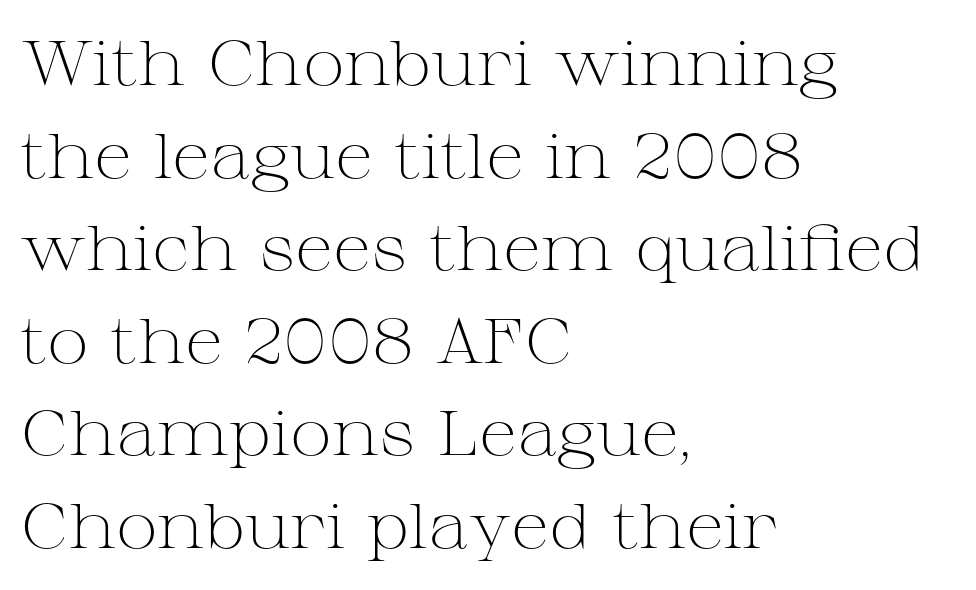
Q: Is the text bold? A: No.
Q: Is the text italic (slanted)? A: No, it is upright.
Q: Is the typeface a serif or a sans-serif typeface? A: Serif.
Q: Is the text underlined? A: No.
Q: How is the paragraph aligned? A: Left-aligned.
Q: Is the spacing between letters normal or unusually wide? A: Normal.
Q: Is the spacing between lines tight, normal or loose? A: Normal.
Q: Width (condensed, normal, or wide)? A: Wide.
Q: Stroke contrast? A: Medium.
Q: x-height? A: Medium.
Q: Monospaced? A: No.
